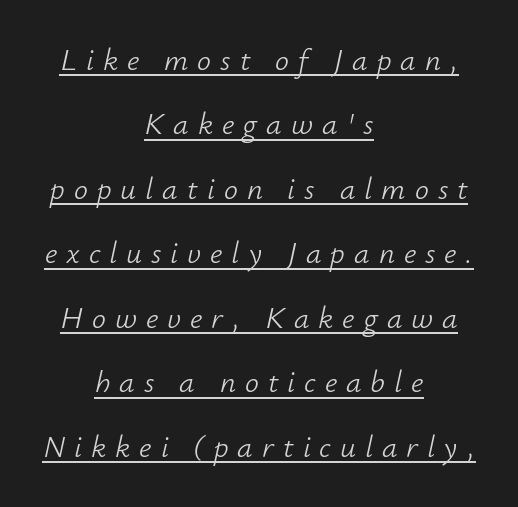
The image shows 31 px light type, italic (leaning right); set centered, loose line spacing (2.08x), unusually wide letter spacing (+0.29 em), underlined; low stroke contrast and a small x-height.
